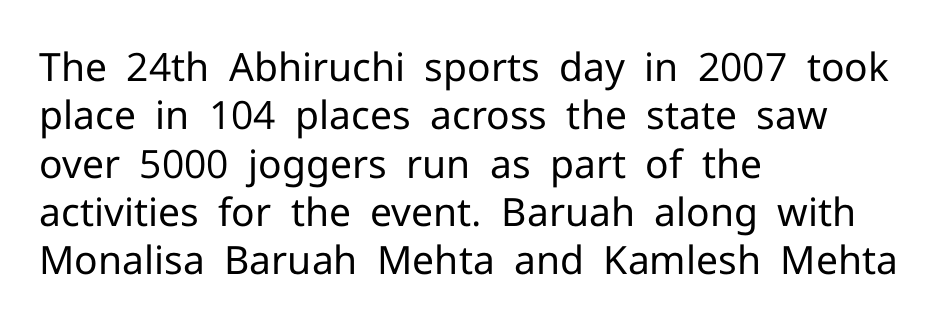
The image shows 39 px regular-weight sans-serif type, upright; set left-aligned, line spacing 1.24x, normal letter spacing, not underlined; low stroke contrast and a medium x-height.
